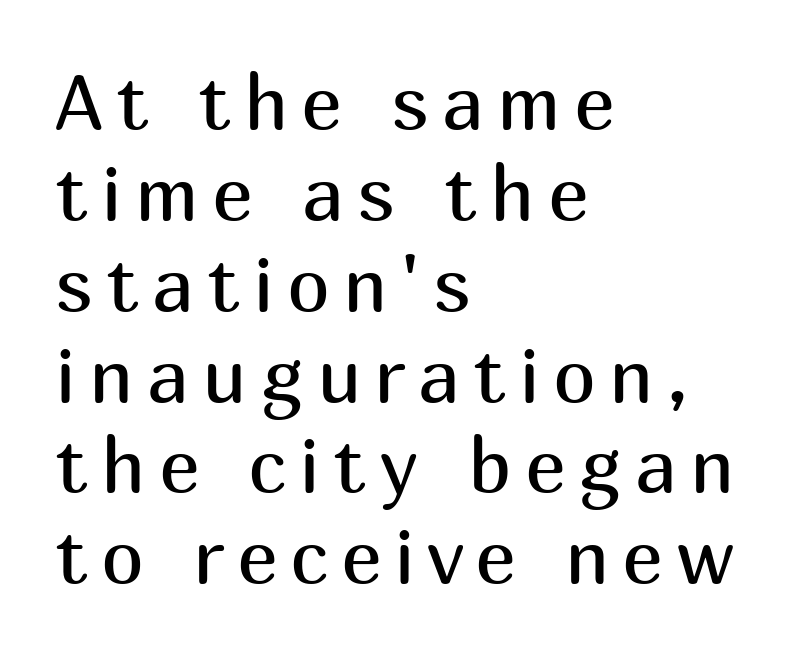
This is roman type, the default non-slanted kind. Does the copy run flush right? No — it runs flush left. The face used here is a sans, in the tradition of grotesques and geometrics. This rendering features lettering with no underline. Do the characters align in a grid? No, the font is proportional.
